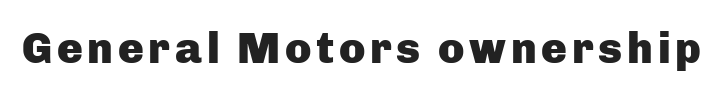
Q: Is the text bold? A: Yes.
Q: Is the text italic (slanted)? A: No, it is upright.
Q: Is the typeface a serif or a sans-serif typeface? A: Sans-serif.
Q: Is the text underlined? A: No.
Q: Width (condensed, normal, or wide)? A: Normal.
Q: Stroke contrast? A: Low.
Q: x-height? A: Medium.
Q: Monospaced? A: No.
